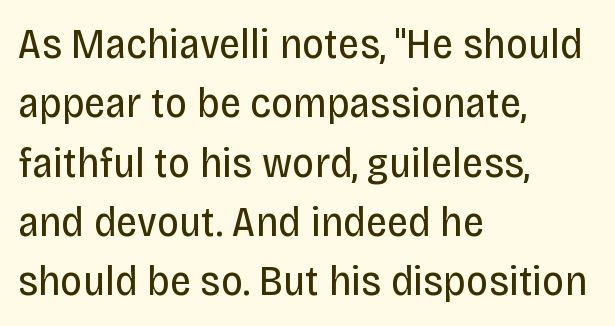
This block has exactly the height ordinary leading produces. These glyphs show unthickened strokes, regular width or finer. The line texture is even and compact thanks to regular tracking. The face used here is proportionally spaced, like ordinary book or web type. Beneath every word, the page is bare. The text was rendered using a sans face with plain stroke endings.
